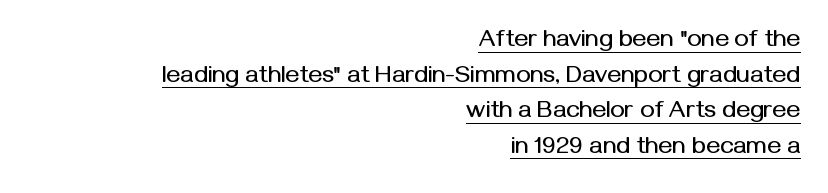
Q: Is the text italic (slanted)? A: No, it is upright.
Q: Is the text underlined? A: Yes.
Q: How is the paragraph aligned? A: Right-aligned.
Q: Is the spacing between letters normal or unusually wide? A: Normal.
Q: Is the spacing between lines tight, normal or loose? A: Normal.
